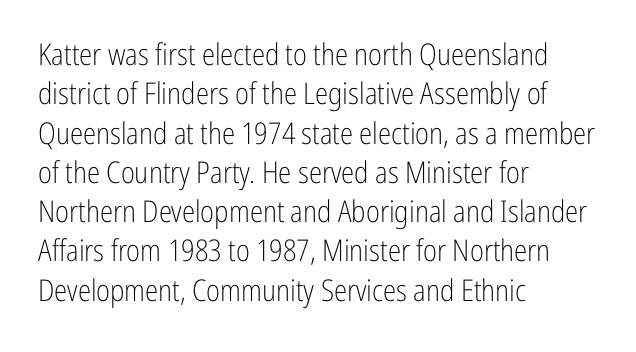
Students, note that the glyphs here touch the page at normal intervals. It's the straight-up-and-down kind of type. No letter is thick-stroked: the sample isn't bold. Typeset ragged right — the left edge is the straight one. Lines of text with bare space underneath.
